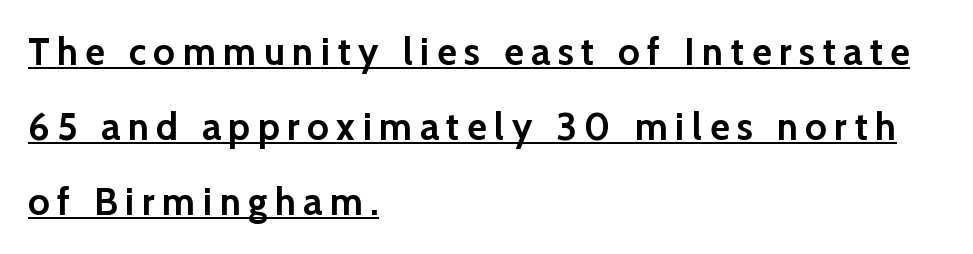
Q: Is the text bold? A: Yes.
Q: Is the text italic (slanted)? A: No, it is upright.
Q: Is the typeface a serif or a sans-serif typeface? A: Sans-serif.
Q: Is the text underlined? A: Yes.
Q: How is the paragraph aligned? A: Left-aligned.
Q: Is the spacing between letters normal or unusually wide? A: Unusually wide.
Q: Is the spacing between lines tight, normal or loose? A: Loose.
Q: Width (condensed, normal, or wide)? A: Normal.
Q: Stroke contrast? A: Low.
Q: x-height? A: Medium.
Q: Monospaced? A: No.
